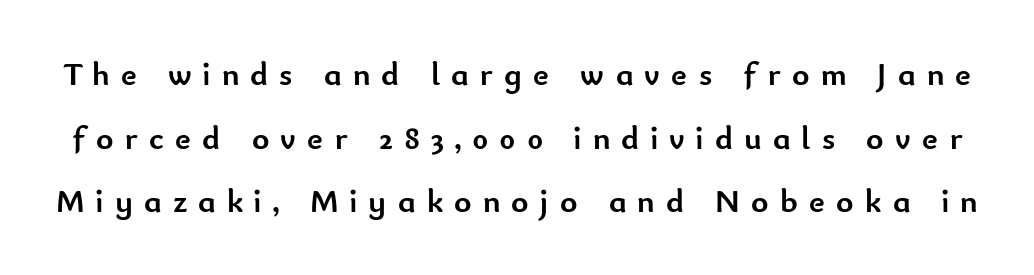
The image shows 33 px semibold sans-serif type, upright; set loose line spacing (1.93x), unusually wide letter spacing (+0.34 em), not underlined; low stroke contrast and a small x-height.
